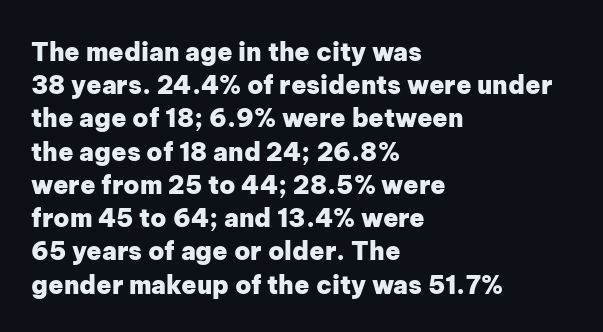
One-word summary of the alignment: left. Compared with an ordinary text face, these strokes are far heavier — a full bold. Interline gaps are of average width in this sample. Letter spacing: default. The baseline area is clear. The letters stand upright; this is a roman face.
